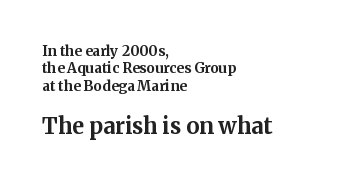
{"italic": "no", "bold": "yes", "underline": "no", "align": "left", "line_spacing": "normal", "line_spacing_ratio": 1.25, "letter_spacing": "normal", "letter_spacing_em": 0.0, "larger_block": "second", "size_ratio": 1.57, "glyph_px": 22}
